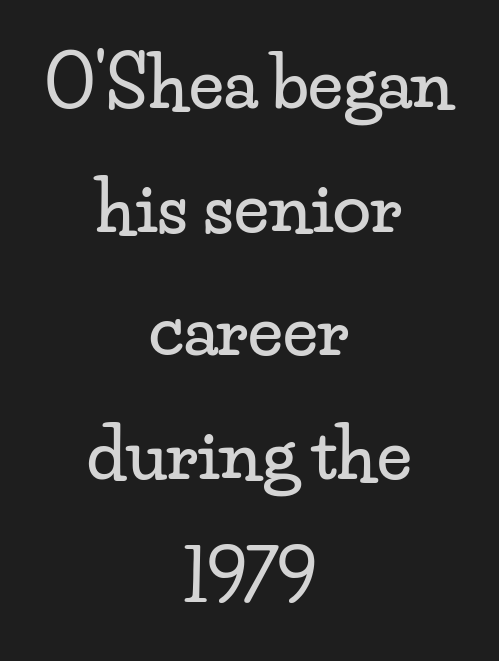
{"serif": "yes", "italic": "no", "width": "wide", "stroke_contrast": "low", "x_height": "small", "monospaced": "no", "underline": "no", "align": "center", "line_spacing_ratio": 1.79, "letter_spacing": "normal", "letter_spacing_em": 0.0, "glyph_px": 69}
